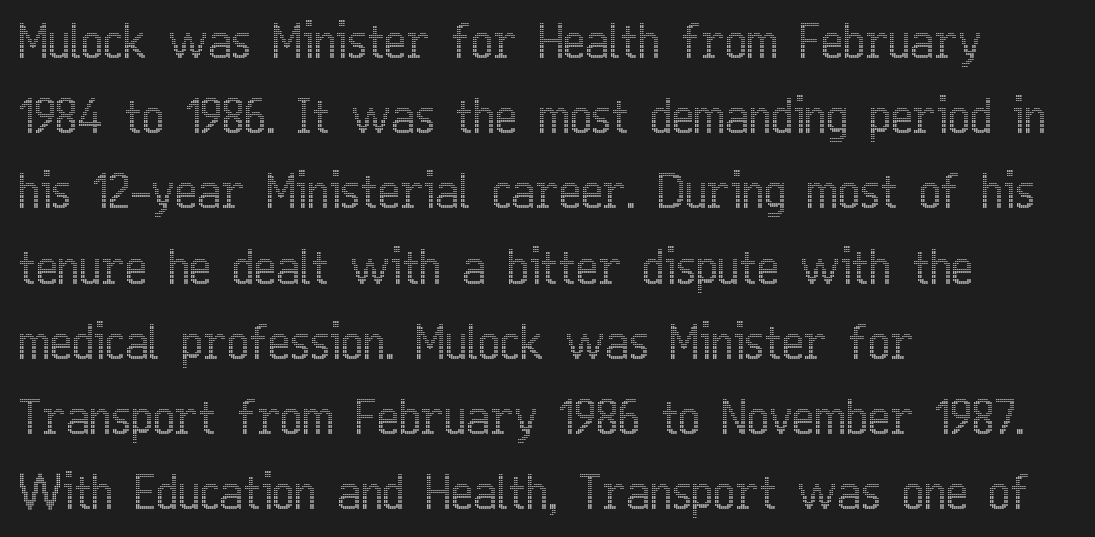
Q: Is the text italic (slanted)? A: No, it is upright.
Q: Is the text underlined? A: No.
Q: How is the paragraph aligned? A: Left-aligned.
Q: Is the spacing between letters normal or unusually wide? A: Normal.
Q: Is the spacing between lines tight, normal or loose? A: Normal.
Q: Width (condensed, normal, or wide)? A: Condensed.
Q: x-height? A: Medium.
Q: Monospaced? A: No.
